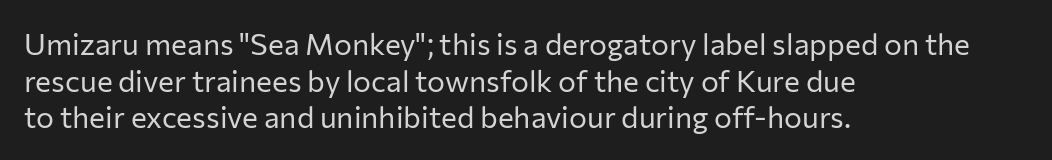
{"serif": "no", "italic": "no", "bold": "no", "weight": "regular", "width": "normal", "stroke_contrast": "low", "x_height": "medium", "monospaced": "no", "underline": "no", "align": "left", "line_spacing_ratio": 1.22, "letter_spacing": "normal", "letter_spacing_em": 0.0, "glyph_px": 30}
